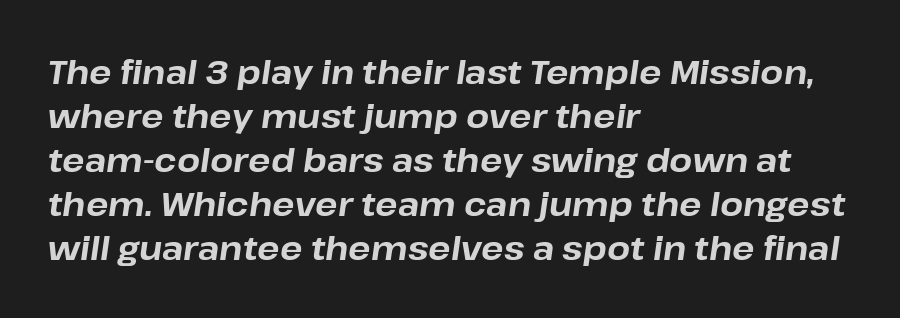
{"italic": "yes", "lean": "right", "slant_degrees": 8, "bold": "yes", "weight": "bold", "width": "normal", "stroke_contrast": "low", "x_height": "medium", "monospaced": "no", "underline": "no", "align": "left", "line_spacing": "normal", "line_spacing_ratio": 1.33, "letter_spacing": "normal", "letter_spacing_em": 0.0, "glyph_px": 33}
